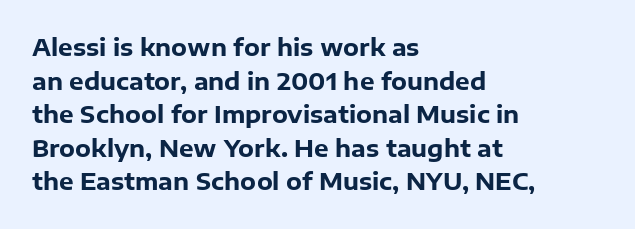
Q: Is the text bold? A: Yes.
Q: Is the text italic (slanted)? A: No, it is upright.
Q: Is the text underlined? A: No.
Q: How is the paragraph aligned? A: Left-aligned.
Q: Is the spacing between letters normal or unusually wide? A: Normal.
Q: Is the spacing between lines tight, normal or loose? A: Normal.
